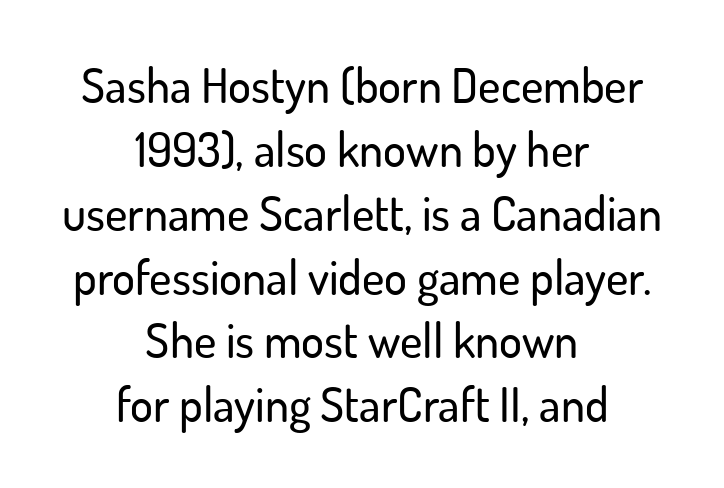
Do the characters align in a grid? No, the font is proportional. Normally led — the rows are evenly, conventionally spaced. Students, note that the glyphs here touch the page at normal intervals. Stroke terminals: plain, sans-serif.
